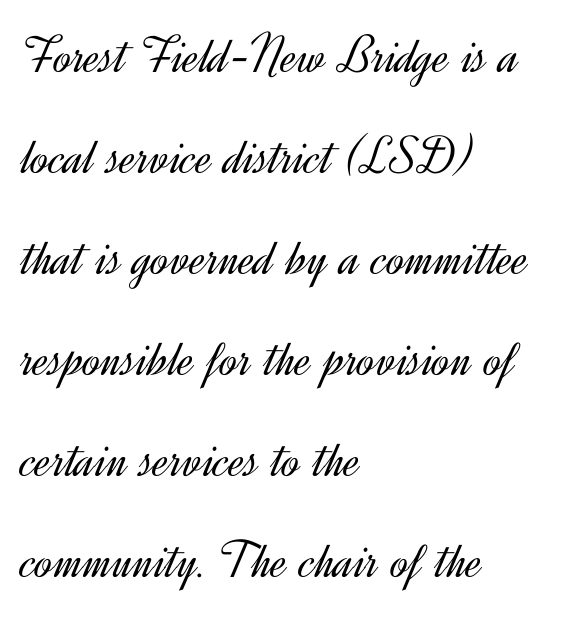
{"serif": "no", "bold": "no", "weight": "light", "width": "normal", "x_height": "small", "monospaced": "no", "underline": "no", "align": "left", "line_spacing_ratio": 1.87, "letter_spacing": "normal", "letter_spacing_em": 0.0, "glyph_px": 54}
